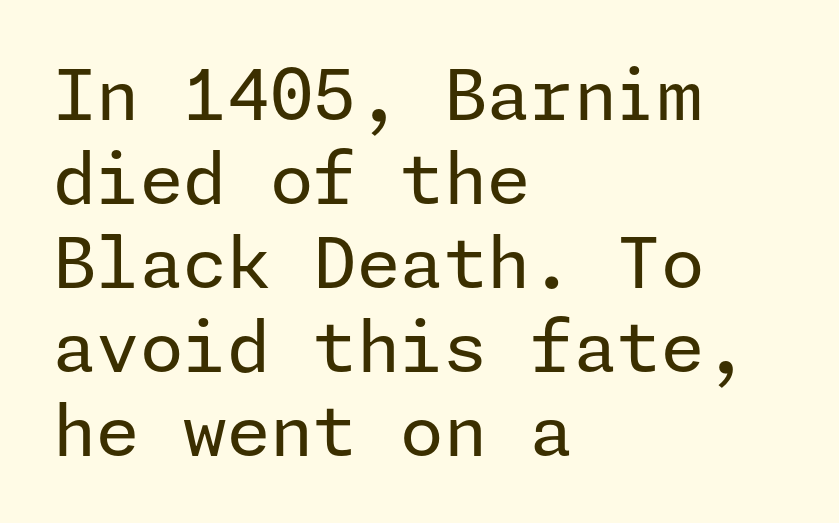
No word sits above an underline. Nothing sits at the stroke ends, so this counts as sans-serif. The type is set solid horizontally, with unmodified tracking. These lines were composed using upright roman letters. Ink coverage per letter is moderate at most.
